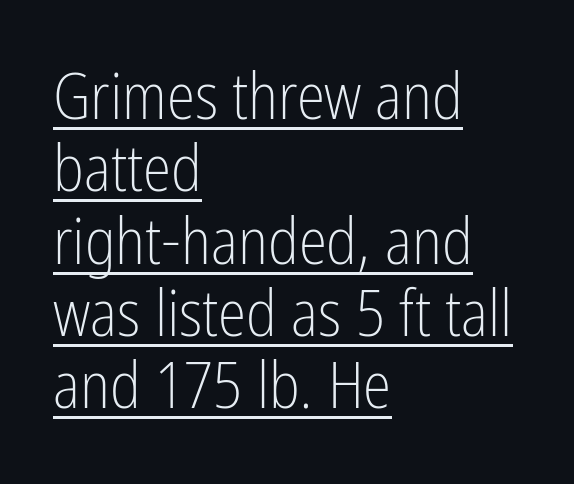
{"serif": "no", "italic": "no", "bold": "no", "weight": "light", "width": "condensed", "stroke_contrast": "low", "x_height": "medium", "monospaced": "no", "underline": "yes", "align": "left", "line_spacing": "tight", "line_spacing_ratio": 1.13, "letter_spacing": "normal", "letter_spacing_em": 0.0, "glyph_px": 64}
